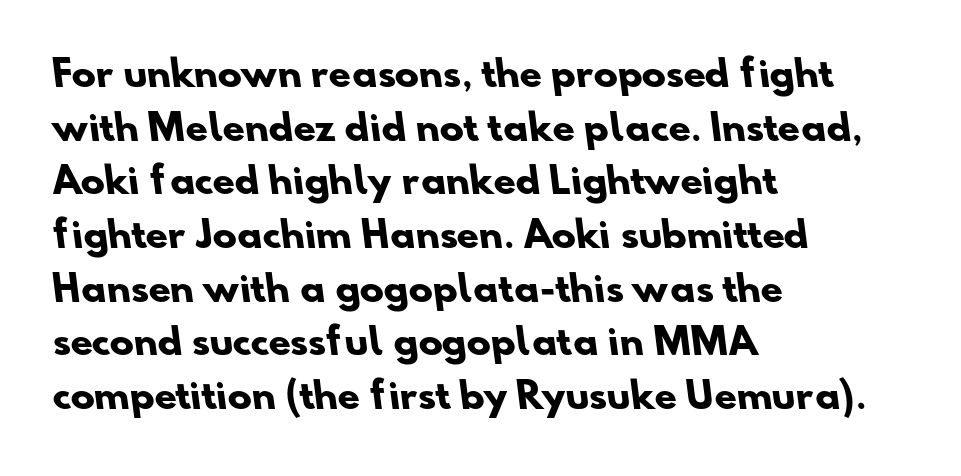
The image shows 36 px heavy sans-serif type; set left-aligned, normal line spacing (1.49x), normal letter spacing, not underlined; low stroke contrast and a small x-height.
